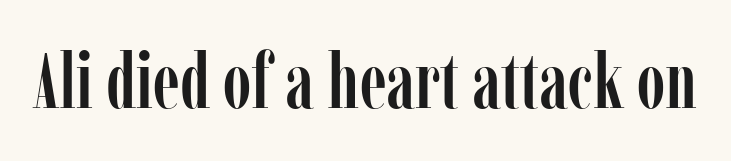
The image shows 78 px condensed serif type, upright; set normal letter spacing, not underlined; low stroke contrast and a medium x-height.
